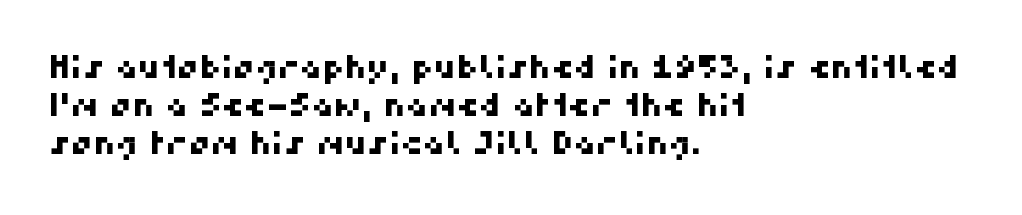
Q: Is the typeface a serif or a sans-serif typeface? A: Sans-serif.
Q: Is the text underlined? A: No.
Q: How is the paragraph aligned? A: Left-aligned.
Q: Is the spacing between letters normal or unusually wide? A: Normal.
Q: Width (condensed, normal, or wide)? A: Normal.
Q: Stroke contrast? A: High.
Q: x-height? A: Medium.
Q: Monospaced? A: No.
